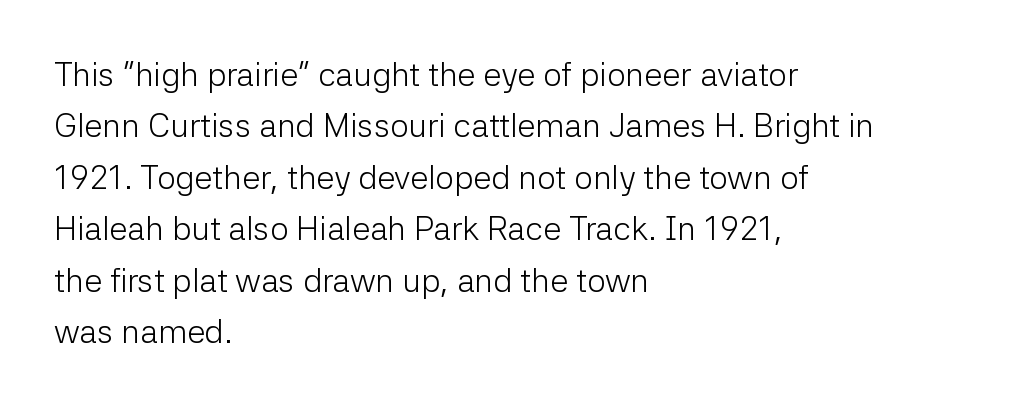
The face used here is proportionally spaced, like ordinary book or web type. The typeface chosen for these lines omits serifs. The passage shown is not bold in any degree. A clean baseline with only descenders dipping below it. The setting favours the left margin, as ordinary paragraphs usually do.
